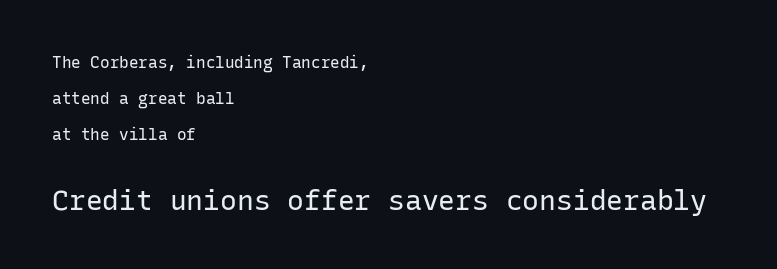
The space beneath each line is pristine and unruled. Regarding leading, the lines here are spaced well apart. The compositor pushed each line to the left boundary. Ascenders rise straight up at ninety degrees. The letters carry no serifs — their stems end cleanly without finishing strokes. Here the designer chose a console-style face with uniform glyph widths.
